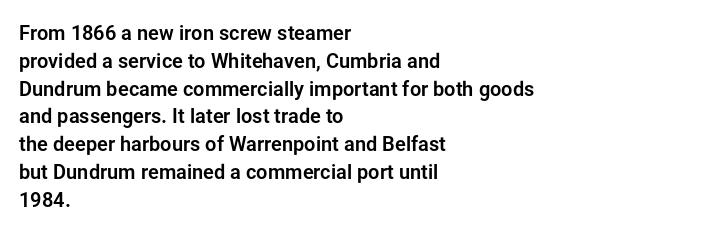
Q: Is the text italic (slanted)? A: No, it is upright.
Q: Is the text underlined? A: No.
Q: How is the paragraph aligned? A: Left-aligned.
Q: Is the spacing between letters normal or unusually wide? A: Normal.
Q: Is the spacing between lines tight, normal or loose? A: Normal.
